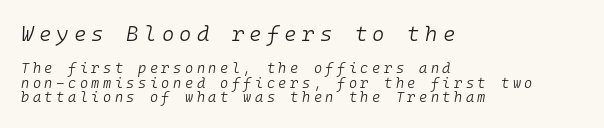
The image shows 21 px text type, italic (leaning right); set left-aligned, tight line spacing (1.05x), unusually wide letter spacing (+0.25 em), not underlined; the first (top) block is 1.5x larger.
